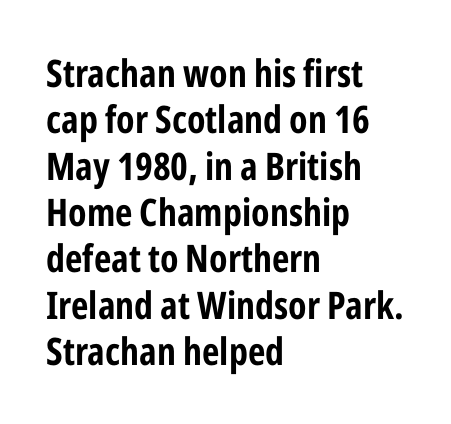
{"serif": "no", "italic": "no", "width": "condensed", "stroke_contrast": "low", "x_height": "medium", "monospaced": "no", "underline": "no", "align": "left", "line_spacing_ratio": 1.22, "letter_spacing": "normal", "letter_spacing_em": 0.0, "glyph_px": 38}
